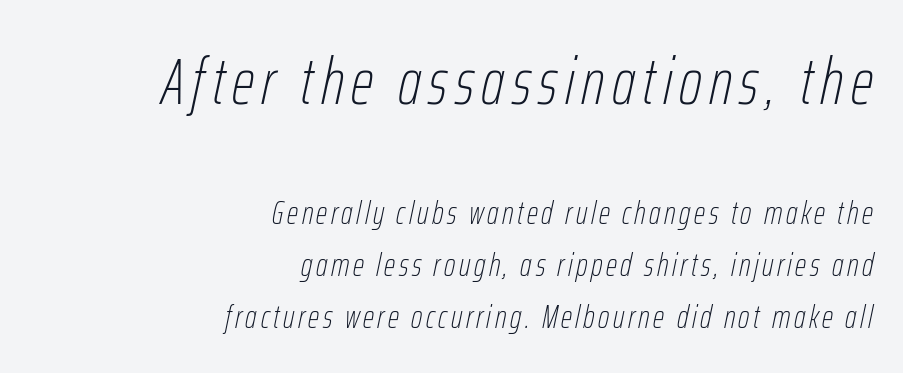
{"italic": "yes", "lean": "right", "slant_degrees": 12, "bold": "no", "weight": "thin", "width": "condensed", "stroke_contrast": "low", "x_height": "medium", "monospaced": "no", "underline": "no", "align": "right", "line_spacing": "normal", "line_spacing_ratio": 1.62, "larger_block": "first", "size_ratio": 2.03, "glyph_px": 65}
